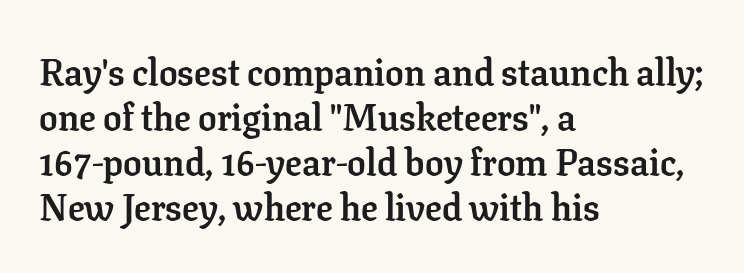
The image shows 37 px semibold serif type, upright; set left-aligned, line spacing 1.22x, normal letter spacing, not underlined; low stroke contrast and a medium x-height.
